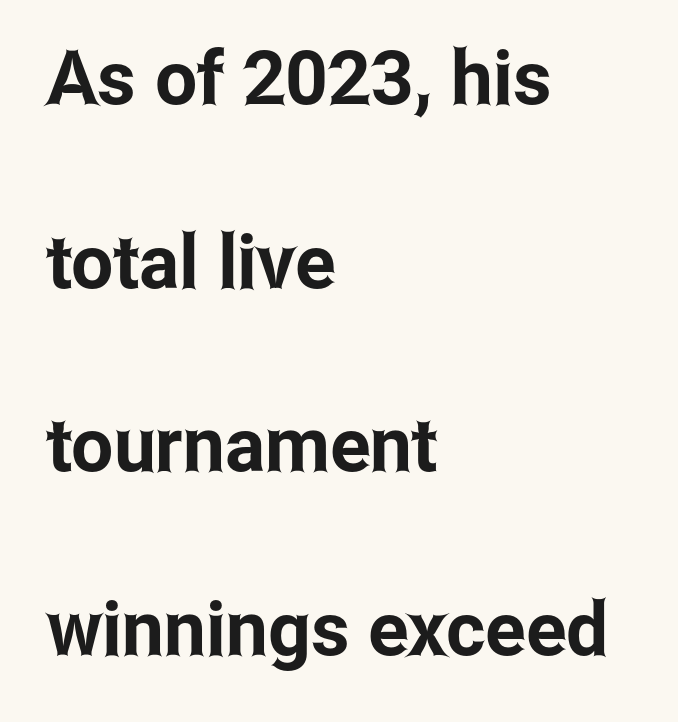
The image shows 75 px condensed sans-serif type, upright; set left-aligned, loose line spacing (2.45x), normal letter spacing, not underlined; low stroke contrast and a medium x-height.
